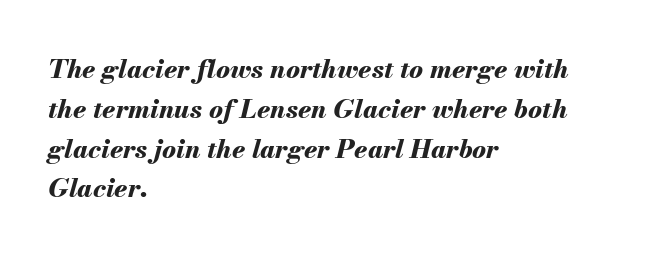
One-word summary of the alignment: left. The axis of the letterforms is tilted away from vertical. Rows of type keep a routine distance in the vertical direction. Between one letter and the next there's only the usual sliver of space.
